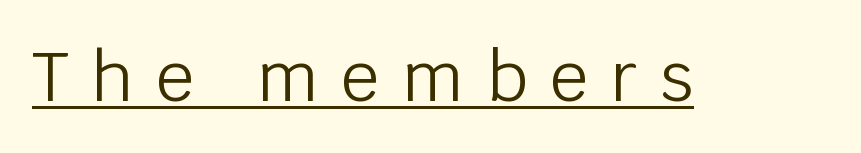
The image shows 68 px light sans-serif type, upright; set unusually wide letter spacing (+0.33 em), underlined; low stroke contrast and a large x-height.
